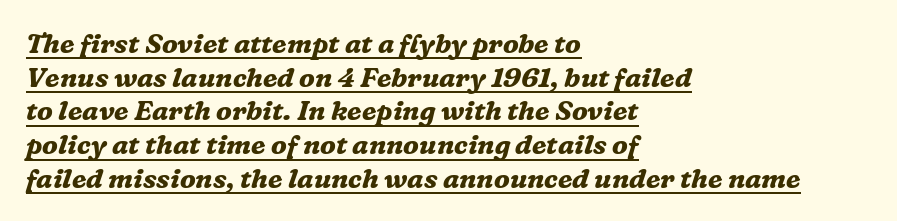
The image shows 27 px bold type, italic (leaning right); set left-aligned, normal line spacing (1.25x), normal letter spacing, underlined.
